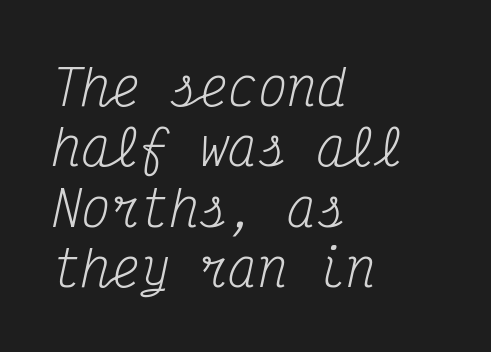
The characters display serif detailing at their extremities. Note the uniform advance width — an 'i' takes as much space as an 'm'. Nobody drew a line under any word here. Inter-character spacing is left at the font's built-in metrics.
